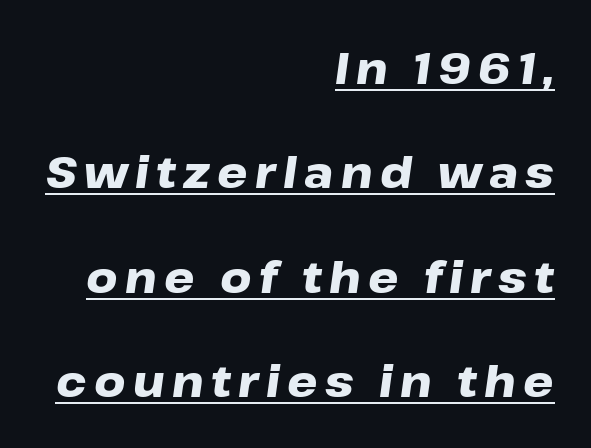
Q: Is the text bold? A: Yes.
Q: Is the text italic (slanted)? A: Yes, it leans right by about 8 degrees.
Q: Is the text underlined? A: Yes.
Q: How is the paragraph aligned? A: Right-aligned.
Q: Is the spacing between lines tight, normal or loose? A: Loose.
Q: Width (condensed, normal, or wide)? A: Wide.
Q: Stroke contrast? A: Low.
Q: x-height? A: Medium.
Q: Monospaced? A: No.
